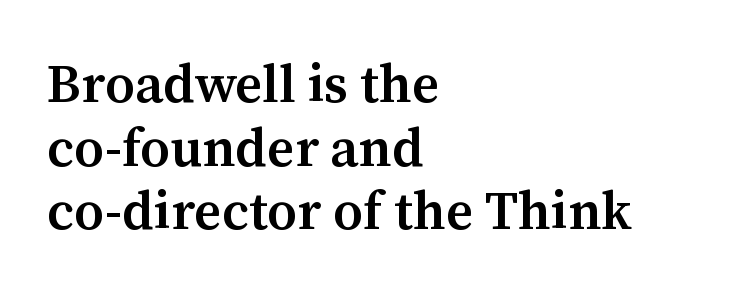
The image shows 53 px semibold serif type, upright; set left-aligned, line spacing 1.2x, normal letter spacing, not underlined; medium stroke contrast and a medium x-height.
